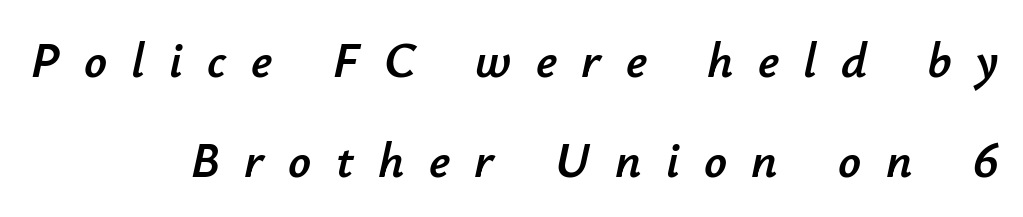
Q: Is the text italic (slanted)? A: Yes, it leans right by about 12 degrees.
Q: Is the text underlined? A: No.
Q: How is the paragraph aligned? A: Right-aligned.
Q: Is the spacing between letters normal or unusually wide? A: Unusually wide.
Q: Is the spacing between lines tight, normal or loose? A: Loose.
Q: Width (condensed, normal, or wide)? A: Normal.
Q: Stroke contrast? A: Low.
Q: x-height? A: Small.
Q: Monospaced? A: No.
